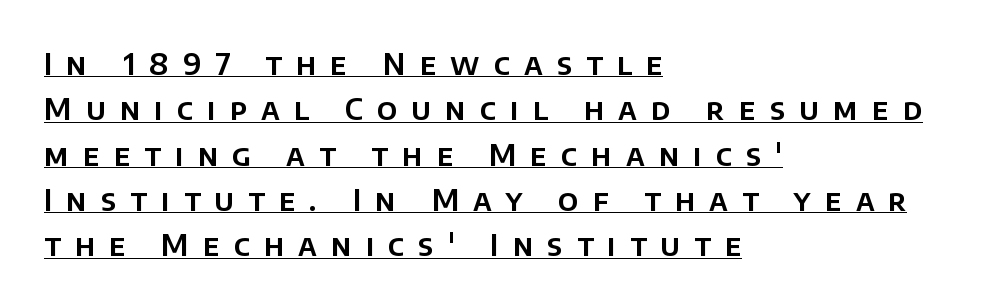
The image shows 30 px sans-serif type, upright; set left-aligned, normal line spacing (1.51x), unusually wide letter spacing (+0.47 em), underlined; low stroke contrast and a large x-height.
